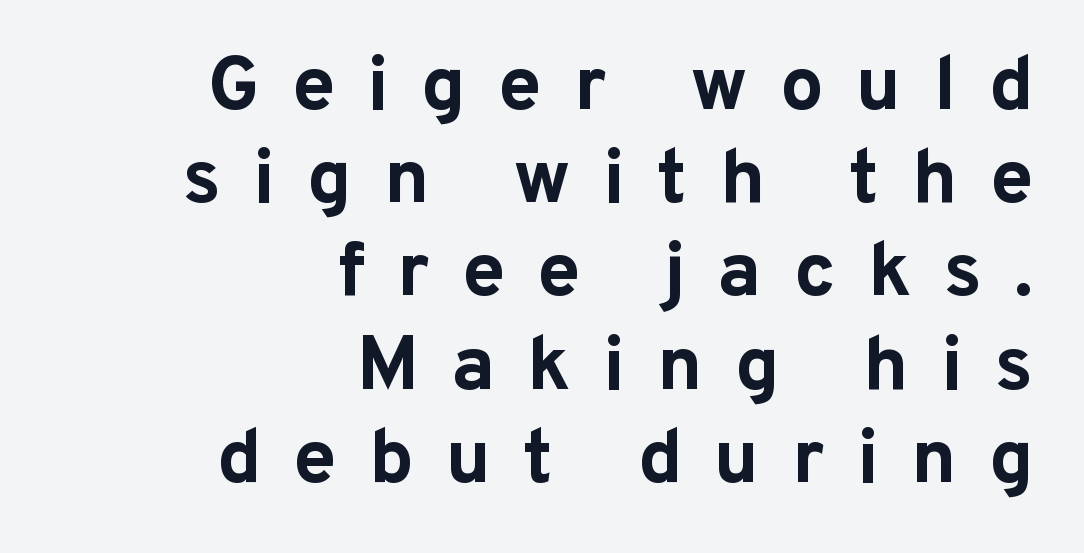
{"serif": "no", "italic": "no", "bold": "yes", "weight": "bold", "width": "normal", "stroke_contrast": "low", "x_height": "medium", "monospaced": "no", "underline": "no", "align": "right", "line_spacing_ratio": 1.21, "letter_spacing": "wide", "letter_spacing_em": 0.42, "glyph_px": 77}
